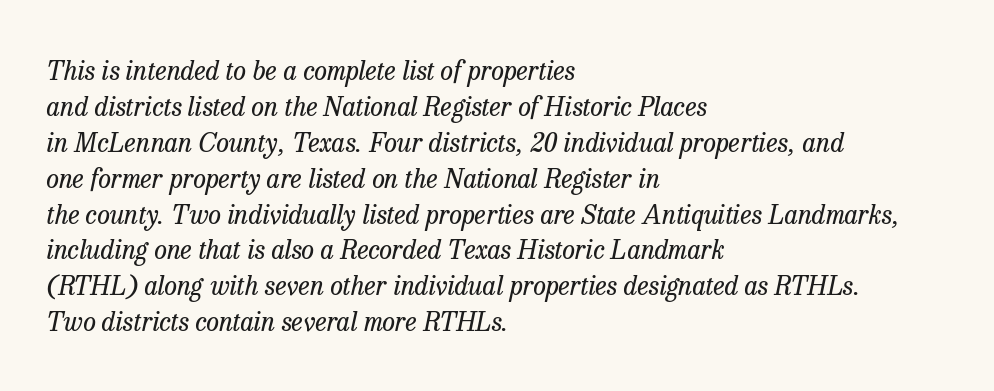
The image shows 26 px text type, italic (leaning right); set left-aligned, normal line spacing (1.38x), normal letter spacing, not underlined.
